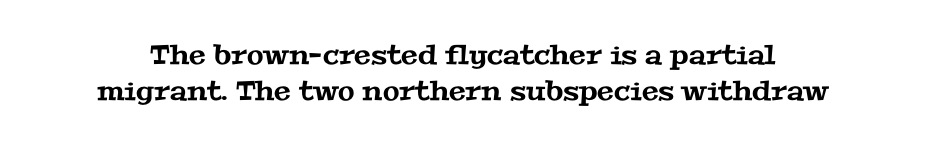
{"underline": "no", "line_spacing": "normal", "line_spacing_ratio": 1.34, "letter_spacing": "normal", "letter_spacing_em": 0.0, "glyph_px": 27}
